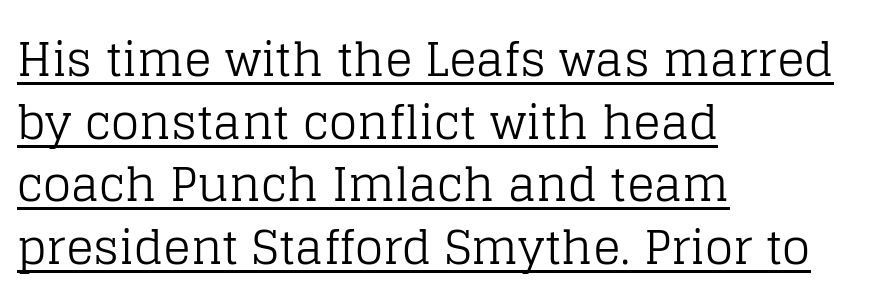
Q: Is the text bold? A: No.
Q: Is the text italic (slanted)? A: No, it is upright.
Q: Is the typeface a serif or a sans-serif typeface? A: Serif.
Q: Is the text underlined? A: Yes.
Q: How is the paragraph aligned? A: Left-aligned.
Q: Is the spacing between letters normal or unusually wide? A: Normal.
Q: Is the spacing between lines tight, normal or loose? A: Normal.
Q: Width (condensed, normal, or wide)? A: Normal.
Q: Stroke contrast? A: Low.
Q: x-height? A: Large.
Q: Monospaced? A: No.
